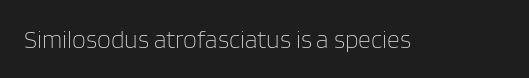
{"italic": "no", "bold": "no", "underline": "no", "letter_spacing": "normal", "letter_spacing_em": 0.0, "glyph_px": 25}
